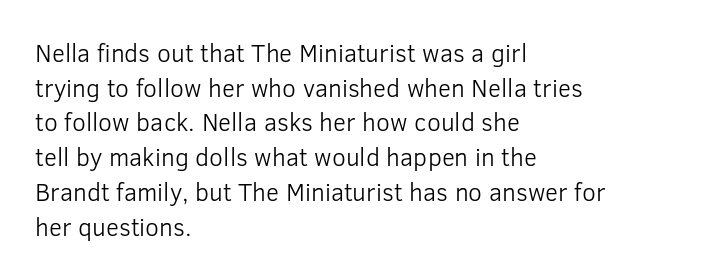
Q: Is the text bold? A: No.
Q: Is the text italic (slanted)? A: No, it is upright.
Q: Is the text underlined? A: No.
Q: How is the paragraph aligned? A: Left-aligned.
Q: Is the spacing between letters normal or unusually wide? A: Normal.
Q: Is the spacing between lines tight, normal or loose? A: Normal.
